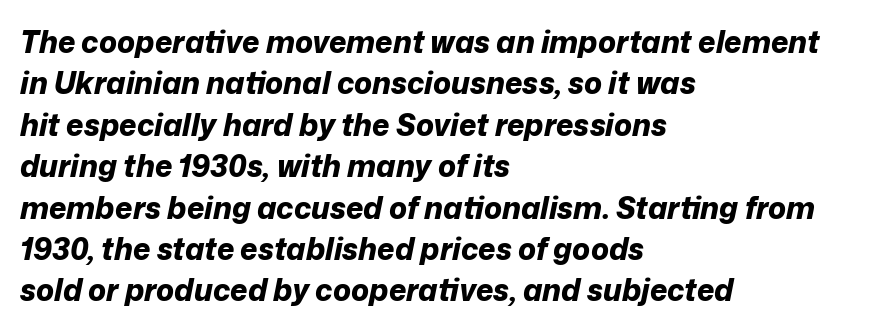
{"italic": "yes", "lean": "right", "slant_degrees": 12, "bold": "yes", "weight": "bold", "width": "normal", "stroke_contrast": "low", "x_height": "medium", "monospaced": "no", "underline": "no", "align": "left", "line_spacing": "normal", "line_spacing_ratio": 1.38, "letter_spacing": "normal", "letter_spacing_em": 0.0, "glyph_px": 30}
